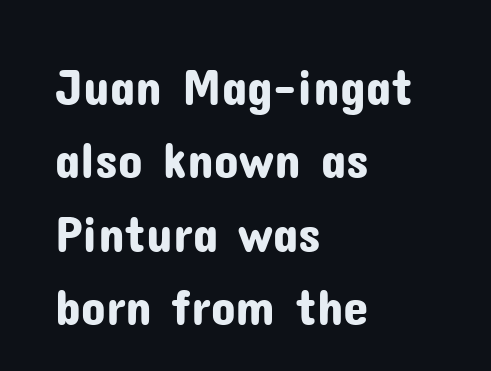
The image shows 51 px sans-serif type, upright; set left-aligned, normal line spacing (1.44x), normal letter spacing, not underlined; low stroke contrast and a medium x-height.
